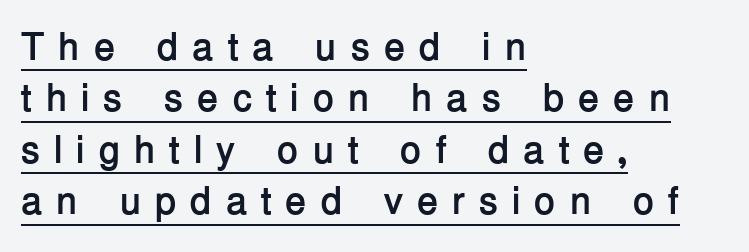
Quick note: not italic, upright. The rendering uses natural spacing where letterforms have individual widths. The glyphs have the mass of a bold cut. The leading is moderate, giving the passage an even texture. The passage shown is underscored from start to finish. A sans-serif font was chosen for this passage.
